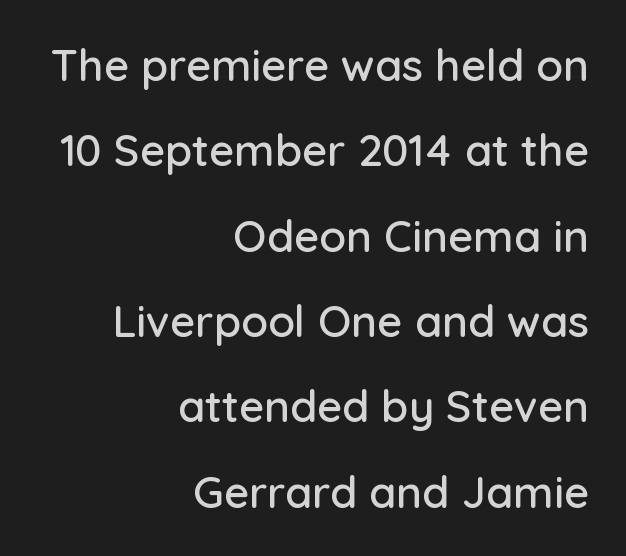
Q: Is the text italic (slanted)? A: No, it is upright.
Q: Is the typeface a serif or a sans-serif typeface? A: Sans-serif.
Q: Is the text underlined? A: No.
Q: How is the paragraph aligned? A: Right-aligned.
Q: Is the spacing between letters normal or unusually wide? A: Normal.
Q: Is the spacing between lines tight, normal or loose? A: Loose.
Q: Width (condensed, normal, or wide)? A: Normal.
Q: Stroke contrast? A: Low.
Q: x-height? A: Medium.
Q: Monospaced? A: No.
